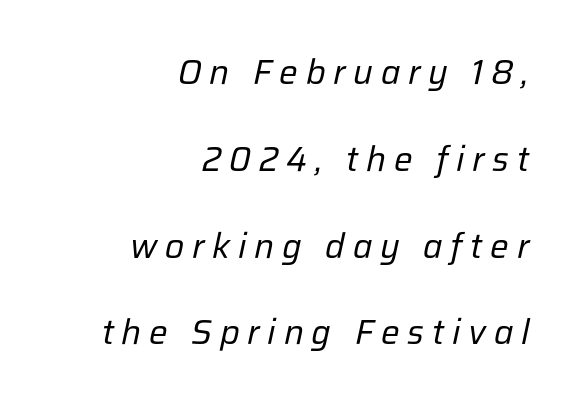
The image shows 35 px regular-weight type, italic (leaning right); set right-aligned, loose line spacing (2.48x), unusually wide letter spacing (+0.22 em), not underlined; low stroke contrast and a medium x-height.
